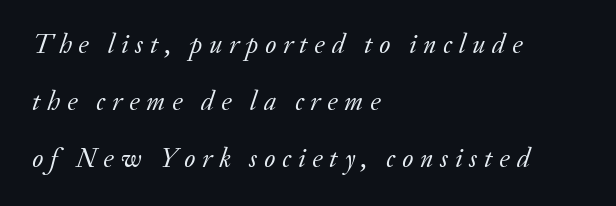
The image shows 27 px text type, italic (leaning right); set left-aligned, loose line spacing (2.11x), unusually wide letter spacing (+0.25 em), not underlined.
